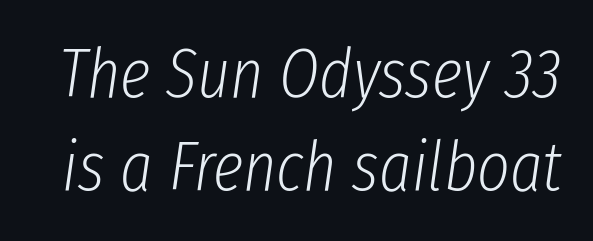
The foot of each line stays bare and open. These lines keep a tight, regular rhythm from letter to letter. Normally led — the rows are evenly, conventionally spaced. Would a proofreader flag this as italicized? Yes.
